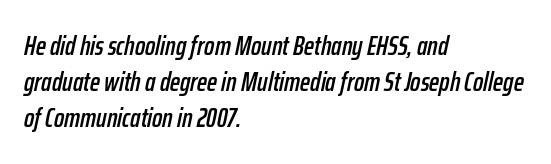
Q: Is the text italic (slanted)? A: Yes, it leans right by about 12 degrees.
Q: Is the text underlined? A: No.
Q: How is the paragraph aligned? A: Left-aligned.
Q: Is the spacing between letters normal or unusually wide? A: Normal.
Q: Is the spacing between lines tight, normal or loose? A: Normal.
